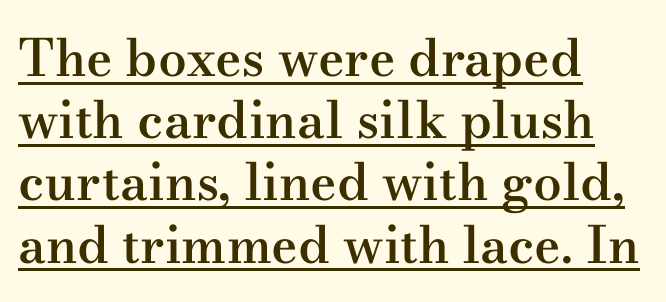
The type is set solid horizontally, with unmodified tracking. This is moderately heavy type, rendered in semibold. Proportional: the letters do not fall into vertical columns. Caption: lettering with a line underneath.
